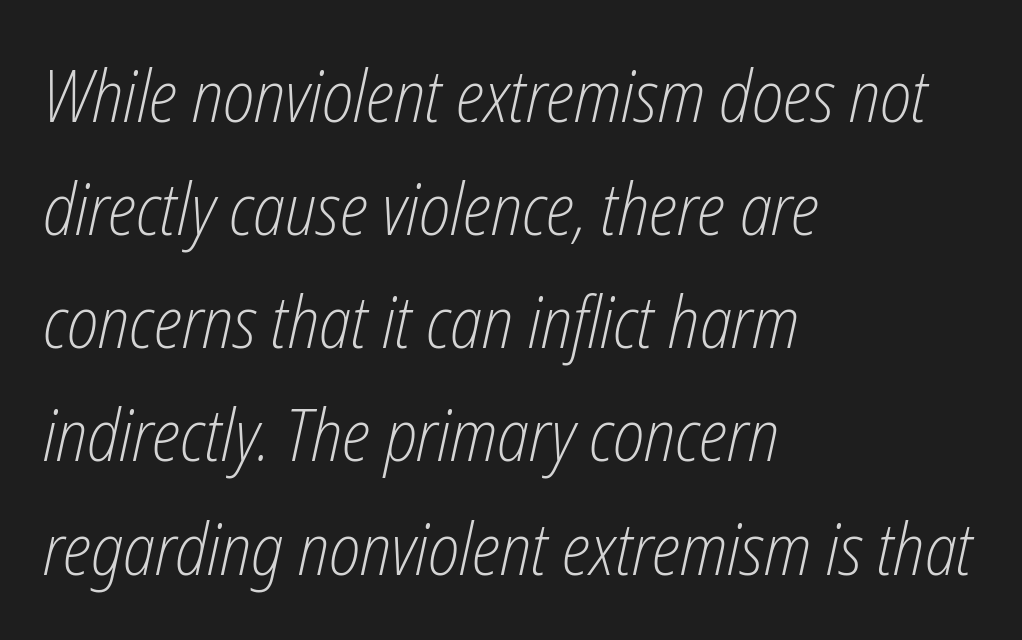
Q: Is the text bold? A: No.
Q: Is the text italic (slanted)? A: Yes, it leans right by about 12 degrees.
Q: Is the text underlined? A: No.
Q: How is the paragraph aligned? A: Left-aligned.
Q: Is the spacing between letters normal or unusually wide? A: Normal.
Q: Is the spacing between lines tight, normal or loose? A: Normal.
Q: Width (condensed, normal, or wide)? A: Condensed.
Q: Stroke contrast? A: Low.
Q: x-height? A: Medium.
Q: Monospaced? A: No.
